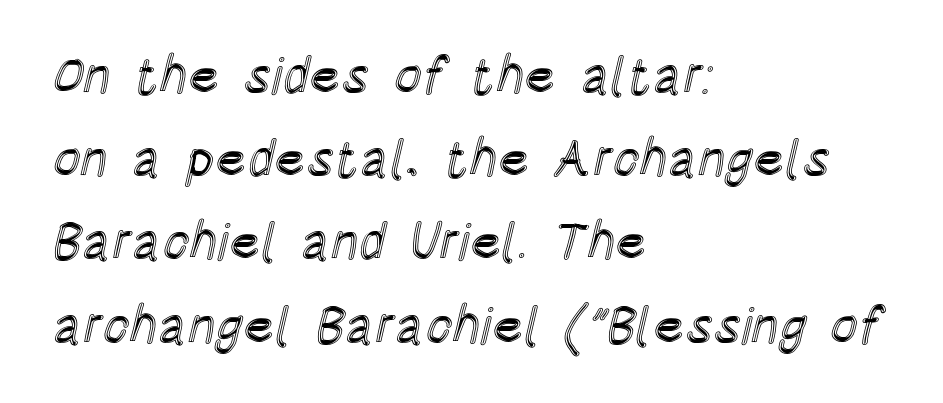
The image shows 52 px condensed type; set left-aligned, normal line spacing (1.6x), normal letter spacing, not underlined; a large x-height.
